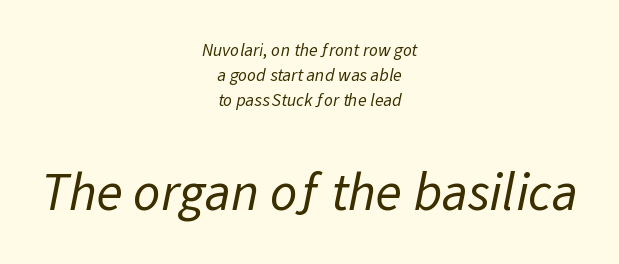
{"serif": "no", "bold": "no", "weight": "regular", "width": "normal", "stroke_contrast": "low", "x_height": "medium", "monospaced": "no", "underline": "no", "align": "center", "line_spacing": "normal", "line_spacing_ratio": 1.39, "letter_spacing": "normal", "letter_spacing_em": 0.0, "larger_block": "second", "size_ratio": 3.0, "glyph_px": 54}
